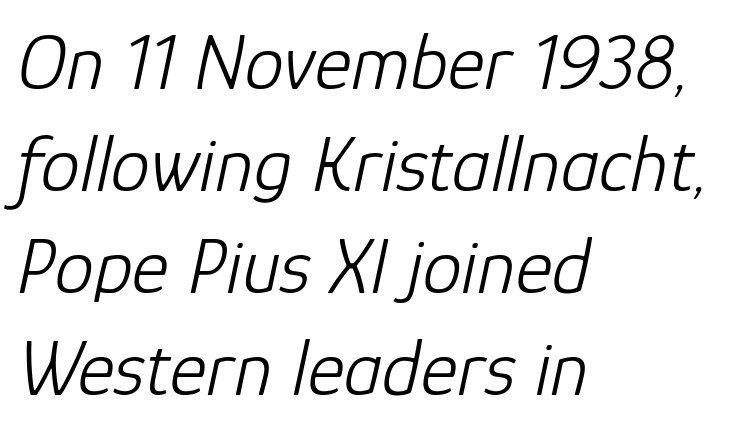
This sample uses plain, unmodified letter spacing. The letters advance in unequal steps, a hallmark of proportional type. Line starts are locked; line ends wander. Descenders hang freely into open space. Letters have the restrained weight of plain body copy at most.
